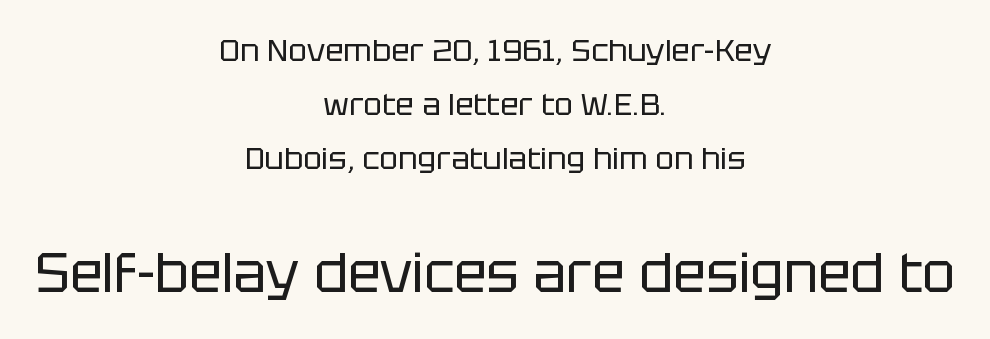
The axis of the letterforms is exactly vertical. Plain, unruled lines of type. The weight tops out at a normal text grade. These lines are rendered in a variable-pitch font. Serifs: no, the terminals of the letterforms are clean.
